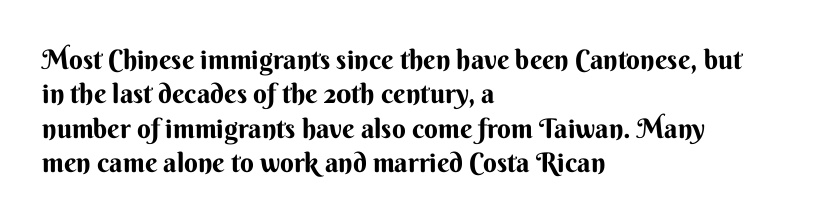
Q: Is the text italic (slanted)? A: No, it is upright.
Q: Is the text underlined? A: No.
Q: How is the paragraph aligned? A: Left-aligned.
Q: Is the spacing between letters normal or unusually wide? A: Normal.
Q: Is the spacing between lines tight, normal or loose? A: Normal.
